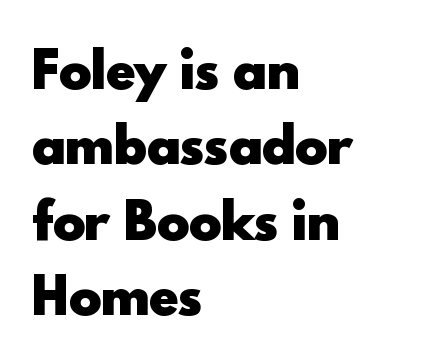
Q: Is the text bold? A: Yes.
Q: Is the text italic (slanted)? A: No, it is upright.
Q: Is the typeface a serif or a sans-serif typeface? A: Sans-serif.
Q: Is the text underlined? A: No.
Q: How is the paragraph aligned? A: Left-aligned.
Q: Is the spacing between letters normal or unusually wide? A: Normal.
Q: Is the spacing between lines tight, normal or loose? A: Normal.
Q: Width (condensed, normal, or wide)? A: Normal.
Q: x-height? A: Small.
Q: Monospaced? A: No.
